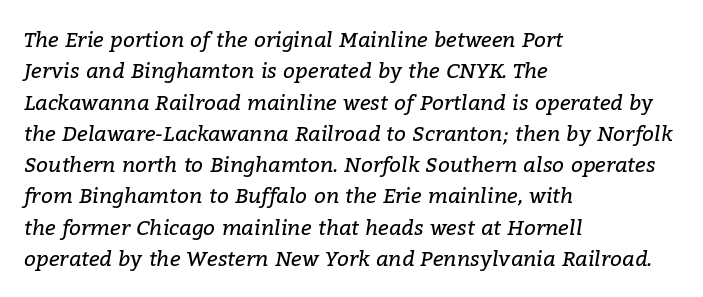
Q: Is the text bold? A: No.
Q: Is the text italic (slanted)? A: Yes, it leans right by about 9 degrees.
Q: Is the text underlined? A: No.
Q: How is the paragraph aligned? A: Left-aligned.
Q: Is the spacing between letters normal or unusually wide? A: Normal.
Q: Is the spacing between lines tight, normal or loose? A: Normal.
